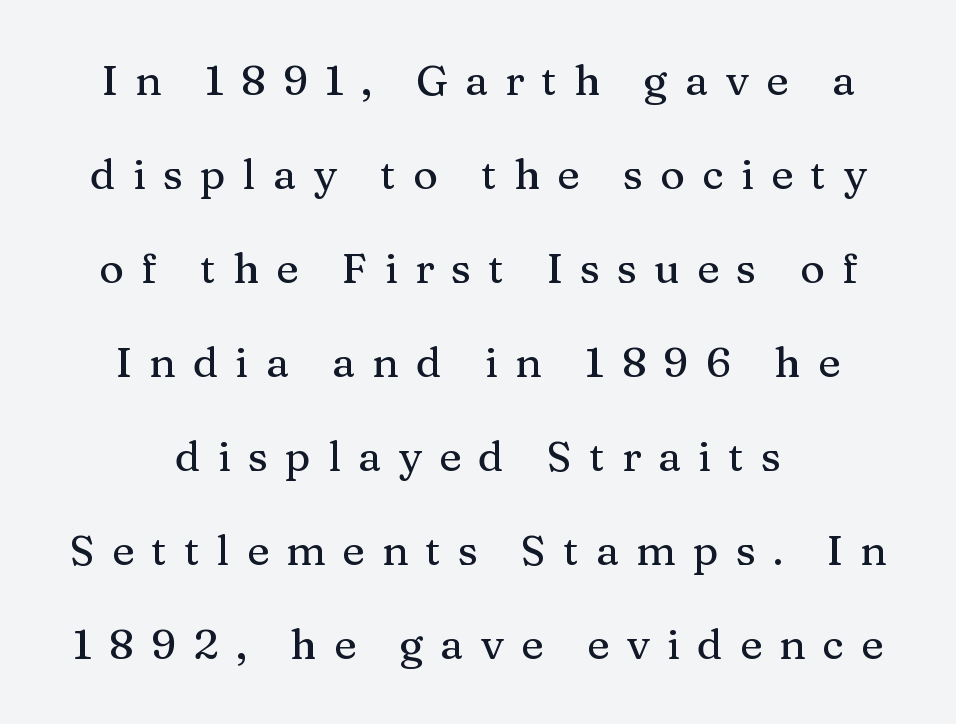
{"serif": "yes", "italic": "no", "width": "normal", "stroke_contrast": "medium", "x_height": "medium", "monospaced": "no", "underline": "no", "line_spacing": "loose", "line_spacing_ratio": 2.24, "letter_spacing": "wide", "letter_spacing_em": 0.41, "glyph_px": 42}
